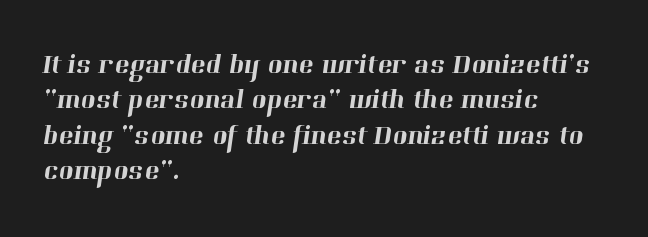
The image shows 28 px serif type; set left-aligned, normal line spacing (1.26x), normal letter spacing, not underlined; high stroke contrast and a medium x-height.
